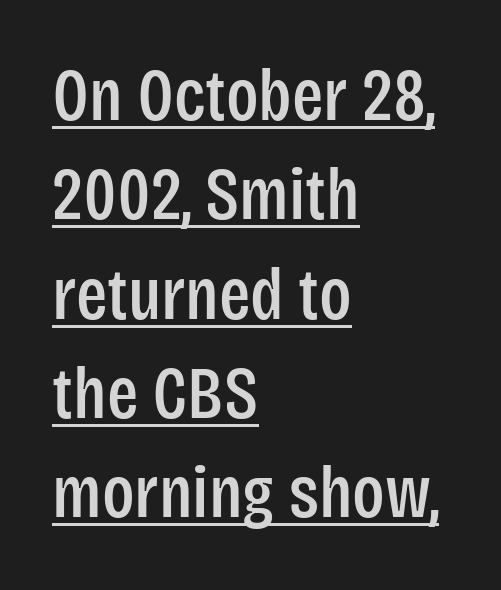
Every character sits straight up, as roman type does. The typesetter chose a ragged-right arrangement here. You could call the tracking neutral — neither tight nor loose. Glance below the letters and you will spot a drawn line. You could not count columns in this text — the font is proportionally spaced. Interline gaps are of average width in this sample.
